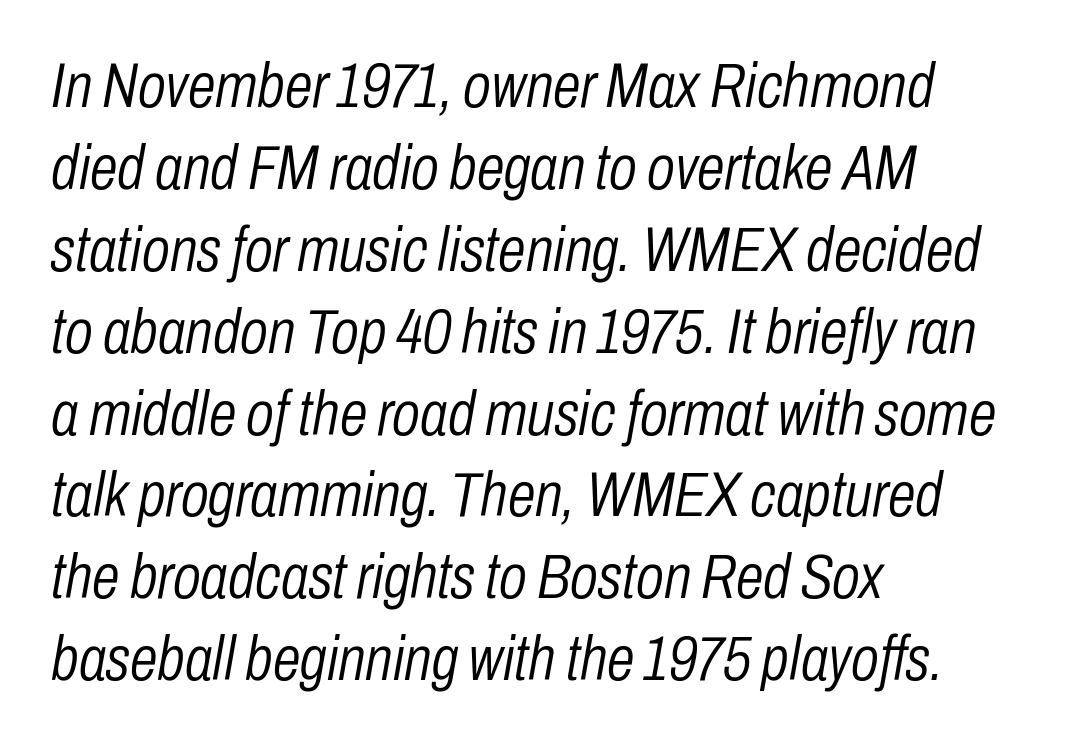
Q: Is the text bold? A: No.
Q: Is the text italic (slanted)? A: Yes, it leans right by about 10 degrees.
Q: Is the text underlined? A: No.
Q: How is the paragraph aligned? A: Left-aligned.
Q: Is the spacing between letters normal or unusually wide? A: Normal.
Q: Is the spacing between lines tight, normal or loose? A: Normal.
Q: Width (condensed, normal, or wide)? A: Condensed.
Q: Stroke contrast? A: Low.
Q: x-height? A: Medium.
Q: Monospaced? A: No.
